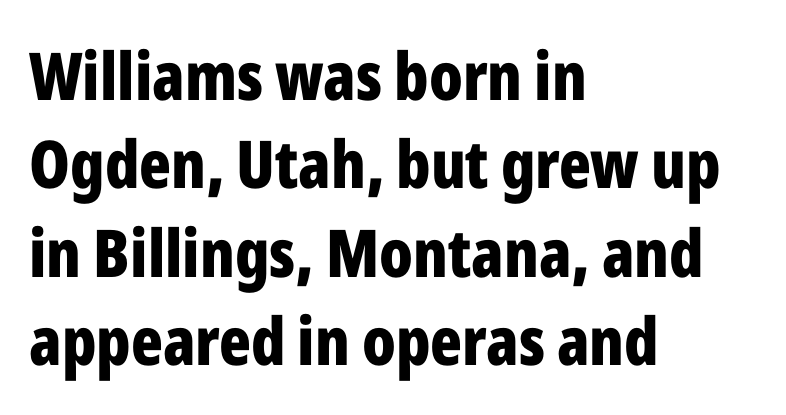
The image shows 66 px bold, condensed sans-serif type, upright; set left-aligned, normal line spacing (1.34x), normal letter spacing, not underlined; low stroke contrast and a medium x-height.
